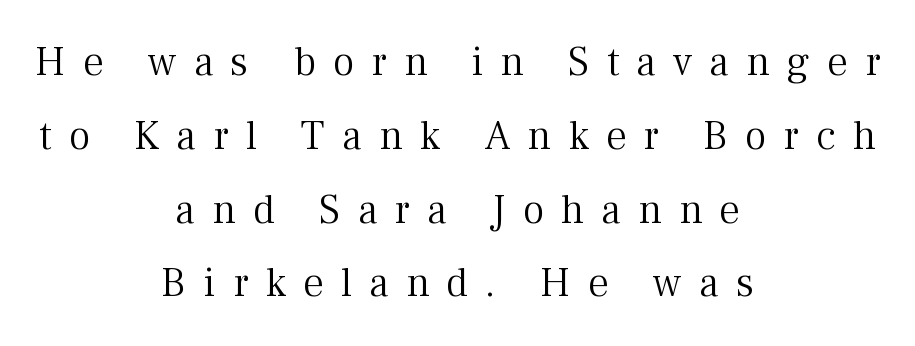
Q: Is the text bold? A: No.
Q: Is the text italic (slanted)? A: No, it is upright.
Q: Is the typeface a serif or a sans-serif typeface? A: Serif.
Q: Is the text underlined? A: No.
Q: How is the paragraph aligned? A: Centered.
Q: Is the spacing between letters normal or unusually wide? A: Unusually wide.
Q: Width (condensed, normal, or wide)? A: Normal.
Q: Stroke contrast? A: Medium.
Q: x-height? A: Medium.
Q: Monospaced? A: No.
